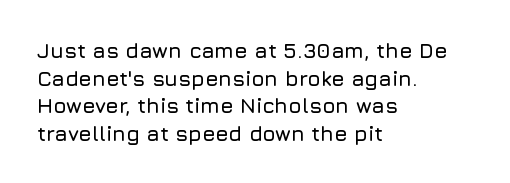
The image shows 21 px text type, upright; set left-aligned, normal line spacing (1.31x), normal letter spacing, not underlined.
